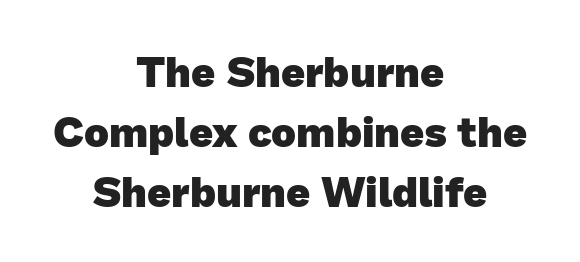
Q: Is the text bold? A: Yes.
Q: Is the typeface a serif or a sans-serif typeface? A: Sans-serif.
Q: Is the text underlined? A: No.
Q: How is the paragraph aligned? A: Centered.
Q: Is the spacing between letters normal or unusually wide? A: Normal.
Q: Is the spacing between lines tight, normal or loose? A: Normal.
Q: Width (condensed, normal, or wide)? A: Normal.
Q: Stroke contrast? A: Low.
Q: x-height? A: Medium.
Q: Monospaced? A: No.
